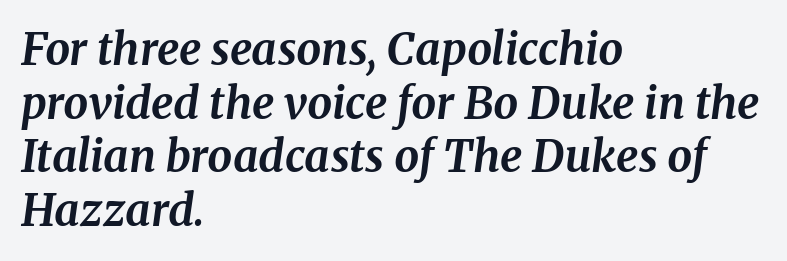
{"serif": "yes", "italic": "yes", "lean": "right", "slant_degrees": 8, "bold": "yes", "weight": "bold", "width": "normal", "stroke_contrast": "medium", "x_height": "medium", "monospaced": "no", "underline": "no", "align": "left", "line_spacing_ratio": 1.22, "letter_spacing": "normal", "letter_spacing_em": 0.0, "glyph_px": 44}
